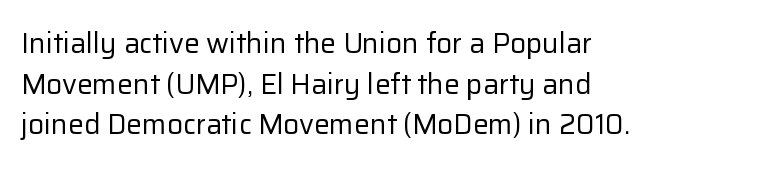
Q: Is the text bold? A: No.
Q: Is the text italic (slanted)? A: No, it is upright.
Q: Is the typeface a serif or a sans-serif typeface? A: Sans-serif.
Q: Is the text underlined? A: No.
Q: How is the paragraph aligned? A: Left-aligned.
Q: Is the spacing between letters normal or unusually wide? A: Normal.
Q: Is the spacing between lines tight, normal or loose? A: Normal.
Q: Width (condensed, normal, or wide)? A: Normal.
Q: Stroke contrast? A: Low.
Q: x-height? A: Medium.
Q: Monospaced? A: No.
